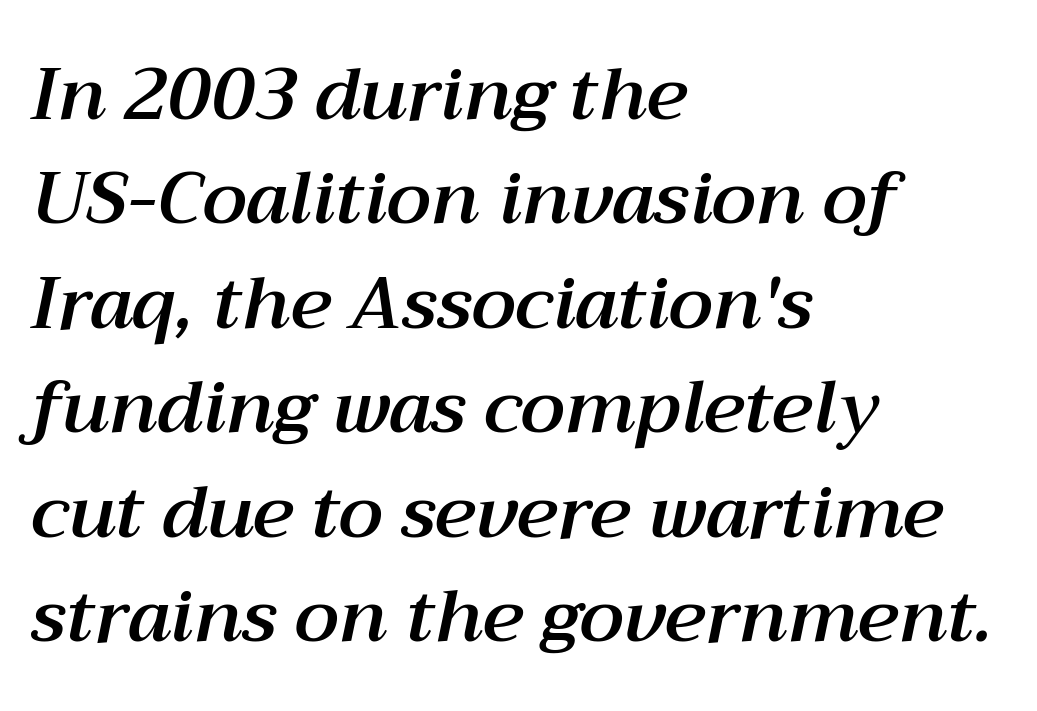
{"italic": "yes", "lean": "right", "slant_degrees": 12, "width": "normal", "stroke_contrast": "medium", "x_height": "medium", "monospaced": "no", "underline": "no", "align": "left", "line_spacing": "normal", "line_spacing_ratio": 1.43, "letter_spacing": "normal", "letter_spacing_em": 0.0, "glyph_px": 73}
